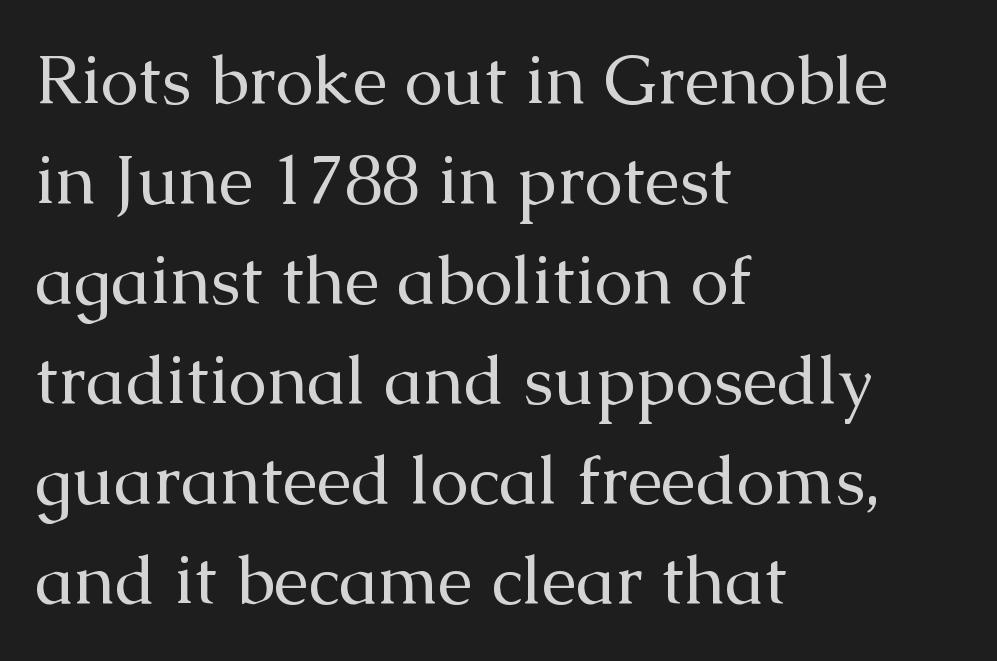
The image shows 69 px regular-weight serif type, upright; set left-aligned, normal line spacing (1.45x), normal letter spacing, not underlined; medium stroke contrast and a medium x-height.
